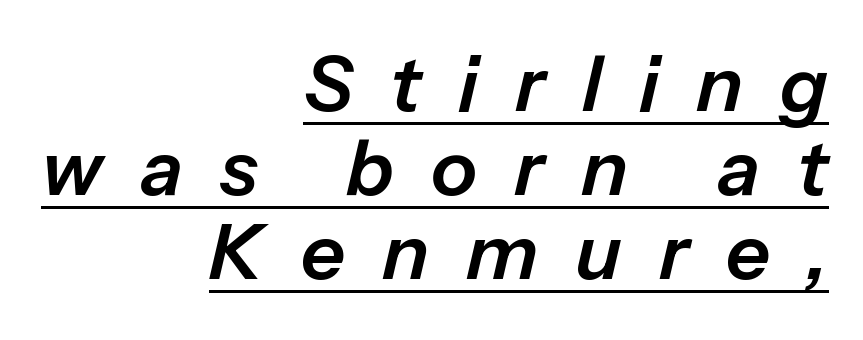
Varying glyph widths throughout — classic text-font behaviour. The text block is weighted toward the right margin, trailing off unevenly leftward. Each new line begins almost immediately beneath the previous one. The passage shown is underscored from start to finish.
